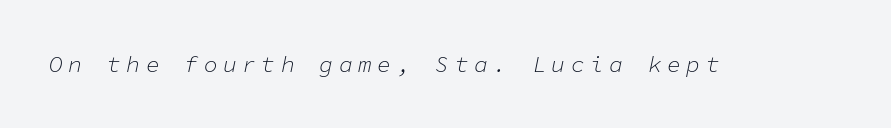
{"italic": "yes", "lean": "right", "slant_degrees": 11, "bold": "no", "underline": "no", "letter_spacing": "wide", "letter_spacing_em": 0.24, "glyph_px": 23}
